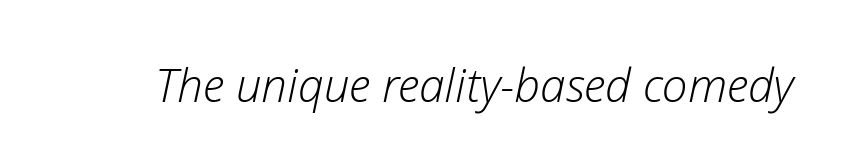
The image shows 46 px light type, italic (leaning right); set normal letter spacing, not underlined; low stroke contrast and a medium x-height.
